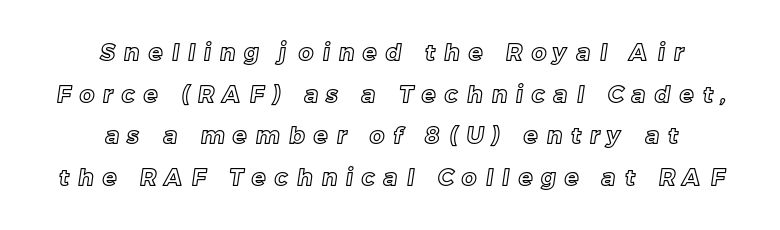
Underline: absent. In terms of letterspacing, this is a distinctly airy, spread setting. These lines are centered, leaving both edges ragged.
